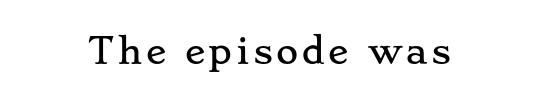
Q: Is the text italic (slanted)? A: No, it is upright.
Q: Is the typeface a serif or a sans-serif typeface? A: Serif.
Q: Is the text underlined? A: No.
Q: Width (condensed, normal, or wide)? A: Wide.
Q: Stroke contrast? A: Low.
Q: x-height? A: Small.
Q: Monospaced? A: No.
